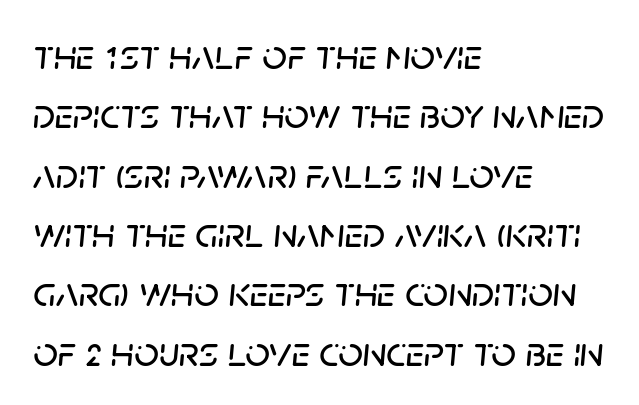
{"italic": "yes", "lean": "right", "slant_degrees": 5, "width": "normal", "stroke_contrast": "low", "x_height": "large", "monospaced": "no", "underline": "no", "align": "left", "line_spacing": "normal", "line_spacing_ratio": 1.38, "letter_spacing": "normal", "letter_spacing_em": 0.0, "glyph_px": 43}
